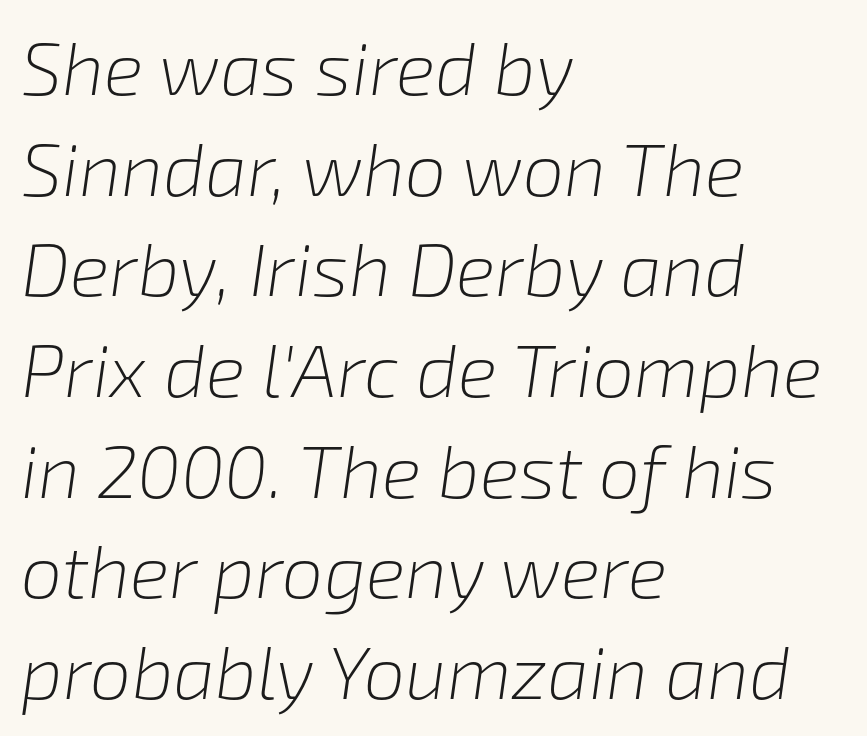
The image shows 74 px light type, italic (leaning right); set left-aligned, normal line spacing (1.36x), normal letter spacing, not underlined; low stroke contrast and a medium x-height.
